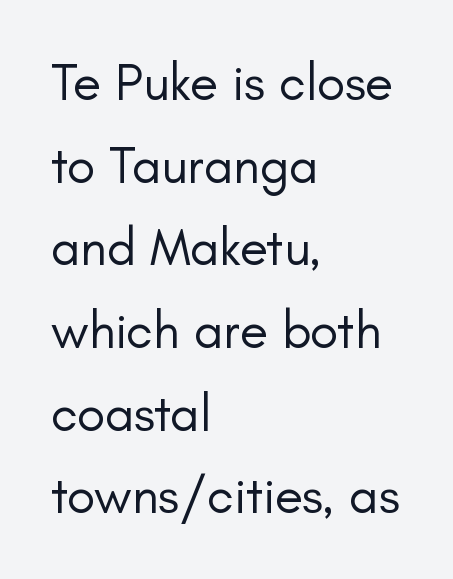
The cut favours lightness, reaching ordinary text weight at its darkest. The typesetter chose a ragged-right arrangement here. Regular leading. A typesetter would label this face a sans. The specimen omits any rule beneath the text block's lines.
